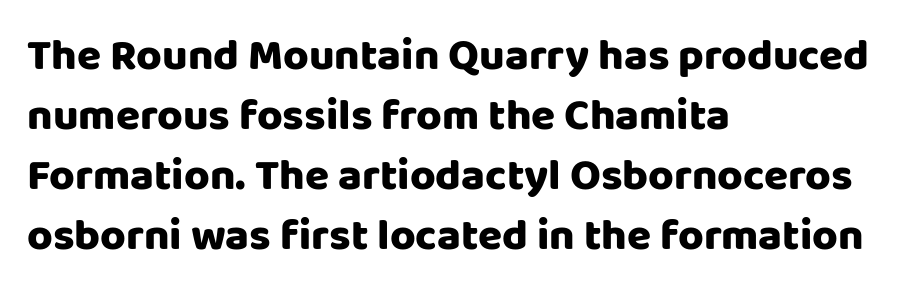
{"serif": "no", "italic": "no", "width": "normal", "stroke_contrast": "low", "x_height": "large", "monospaced": "no", "underline": "no", "align": "left", "line_spacing": "normal", "line_spacing_ratio": 1.36, "letter_spacing": "normal", "letter_spacing_em": 0.0, "glyph_px": 44}
